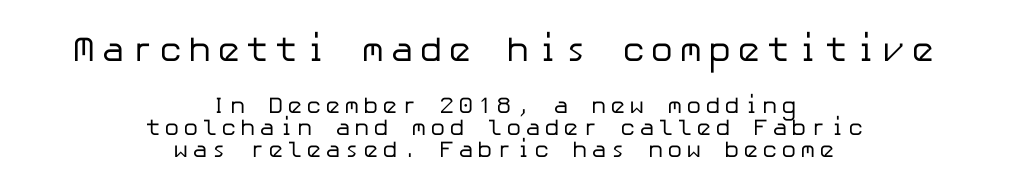
The image shows 35 px regular-weight sans-serif type, upright; set centered, tight line spacing (0.96x), not underlined; the first (top) block is 1.52x larger; low stroke contrast and a medium x-height.
